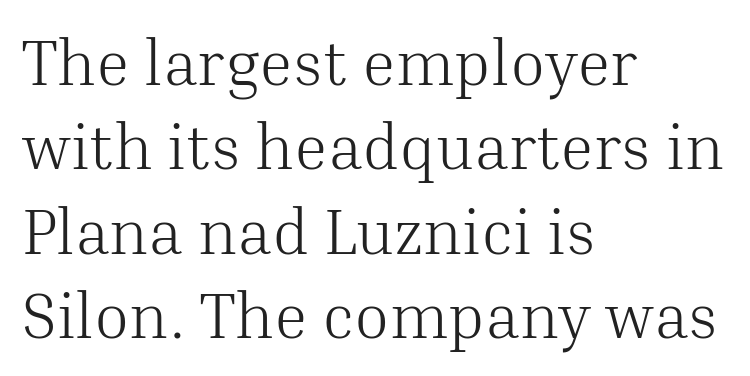
Q: Is the text bold? A: No.
Q: Is the text italic (slanted)? A: No, it is upright.
Q: Is the typeface a serif or a sans-serif typeface? A: Serif.
Q: Is the text underlined? A: No.
Q: How is the paragraph aligned? A: Left-aligned.
Q: Is the spacing between letters normal or unusually wide? A: Normal.
Q: Is the spacing between lines tight, normal or loose? A: Normal.
Q: Width (condensed, normal, or wide)? A: Normal.
Q: Stroke contrast? A: Medium.
Q: x-height? A: Medium.
Q: Monospaced? A: No.
